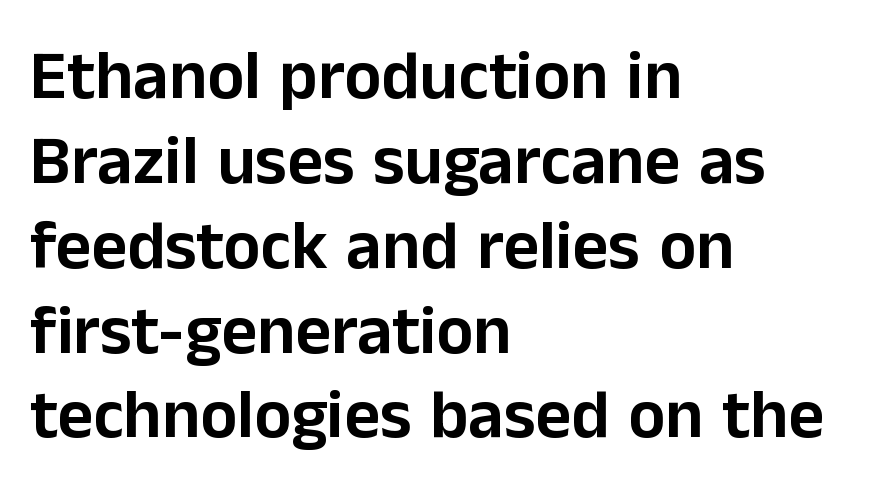
{"serif": "no", "italic": "no", "width": "normal", "stroke_contrast": "low", "x_height": "medium", "monospaced": "no", "underline": "no", "align": "left", "line_spacing_ratio": 1.23, "letter_spacing": "normal", "letter_spacing_em": 0.0, "glyph_px": 69}
